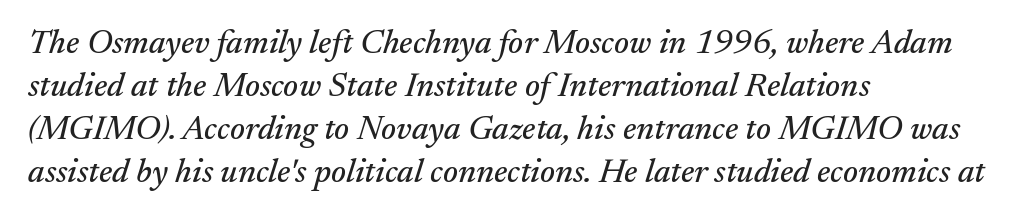
Each row of text sits above clean, open space. Leading matches the norm, producing a regular column. Tall strokes in this sample are angled rather than plumb. The passage shown is typed in a proportional face where columns would drift. Are there feet on the stems? There are — it's a serif. No extra tracking has been applied to these lines.
